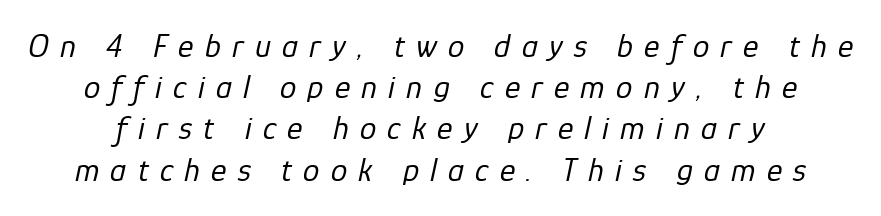
Whoever set this chose a conventional vertical rhythm. Spacing verdict: proportional, widths tailored to each character. You could only call the tracking loose — the letters float apart. The text carries the slant typical of an italic or oblique font.
